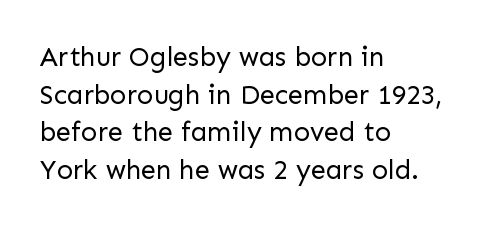
{"italic": "no", "bold": "no", "underline": "no", "align": "left", "line_spacing": "normal", "line_spacing_ratio": 1.39, "letter_spacing": "normal", "letter_spacing_em": 0.0, "glyph_px": 27}
